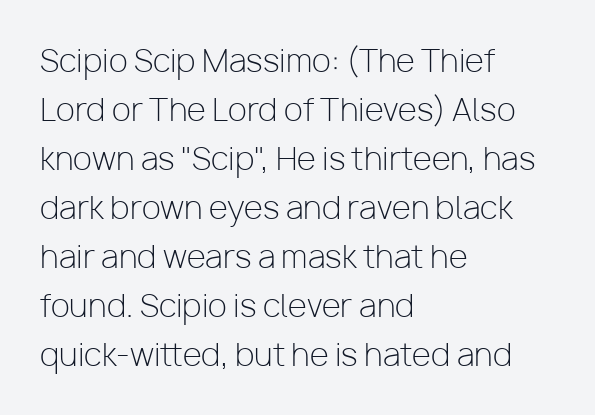
{"serif": "no", "italic": "no", "bold": "no", "weight": "light", "width": "normal", "stroke_contrast": "low", "x_height": "medium", "monospaced": "no", "underline": "no", "align": "left", "line_spacing": "normal", "line_spacing_ratio": 1.58, "letter_spacing": "normal", "letter_spacing_em": 0.0, "glyph_px": 31}
